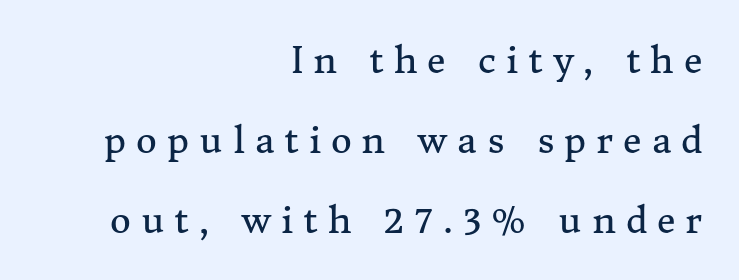
Q: Is the text bold? A: No.
Q: Is the text italic (slanted)? A: No, it is upright.
Q: Is the typeface a serif or a sans-serif typeface? A: Serif.
Q: Is the text underlined? A: No.
Q: How is the paragraph aligned? A: Right-aligned.
Q: Is the spacing between letters normal or unusually wide? A: Unusually wide.
Q: Is the spacing between lines tight, normal or loose? A: Loose.
Q: Width (condensed, normal, or wide)? A: Normal.
Q: Stroke contrast? A: Medium.
Q: x-height? A: Medium.
Q: Monospaced? A: No.
